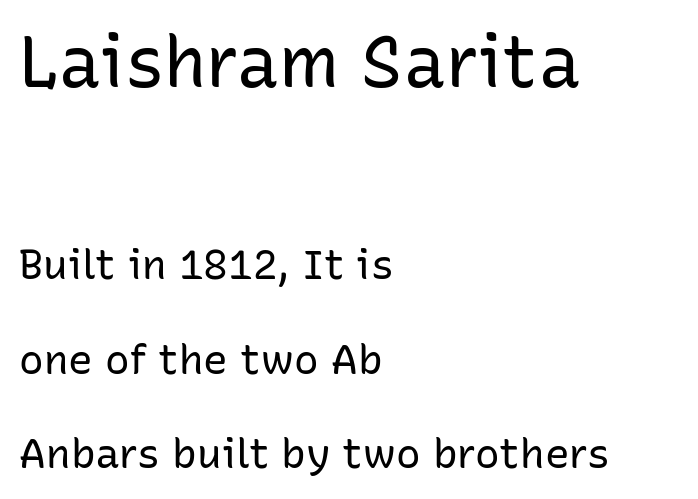
Q: Is the text bold? A: No.
Q: Is the text italic (slanted)? A: No, it is upright.
Q: Is the typeface a serif or a sans-serif typeface? A: Sans-serif.
Q: Is the text underlined? A: No.
Q: How is the paragraph aligned? A: Left-aligned.
Q: Is the spacing between letters normal or unusually wide? A: Normal.
Q: Is the spacing between lines tight, normal or loose? A: Loose.
Q: Which block of text is set in a larger size, the first (top) or the second (bottom)? A: The first (top) one.
Q: Width (condensed, normal, or wide)? A: Normal.
Q: Stroke contrast? A: Low.
Q: x-height? A: Medium.
Q: Monospaced? A: No.
